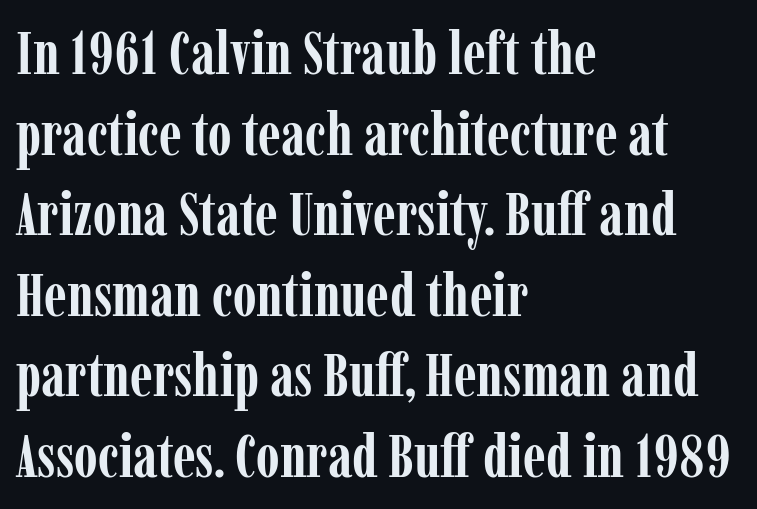
{"serif": "yes", "italic": "no", "bold": "yes", "weight": "semibold", "width": "condensed", "stroke_contrast": "low", "x_height": "medium", "monospaced": "no", "underline": "no", "align": "left", "line_spacing": "normal", "line_spacing_ratio": 1.32, "letter_spacing": "normal", "letter_spacing_em": 0.0, "glyph_px": 61}
